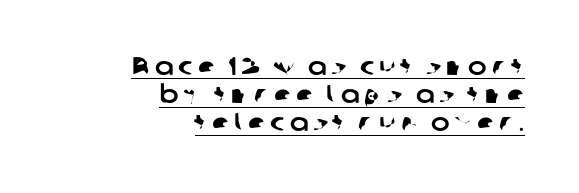
Q: Is the text underlined? A: Yes.
Q: How is the paragraph aligned? A: Right-aligned.
Q: Is the spacing between lines tight, normal or loose? A: Tight.
